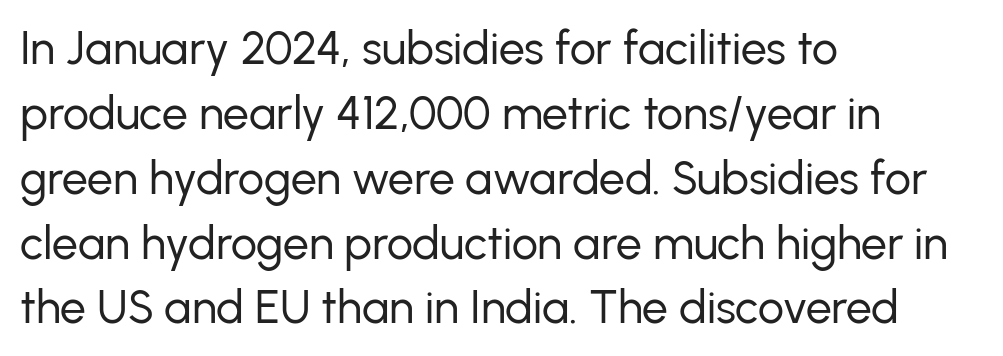
Leading: standard. Nothing sits at the stroke ends, so this counts as sans-serif. Quick note: not italic, upright. A clean baseline with only descenders dipping below it.
